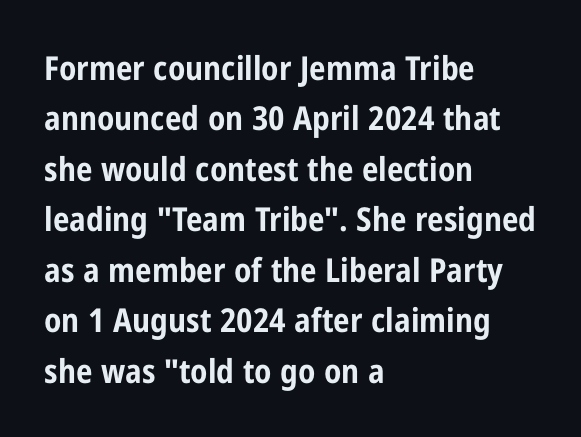
{"serif": "no", "italic": "no", "bold": "yes", "weight": "bold", "width": "condensed", "stroke_contrast": "low", "x_height": "medium", "monospaced": "no", "underline": "no", "align": "left", "line_spacing": "normal", "line_spacing_ratio": 1.53, "letter_spacing": "normal", "letter_spacing_em": 0.0, "glyph_px": 33}
